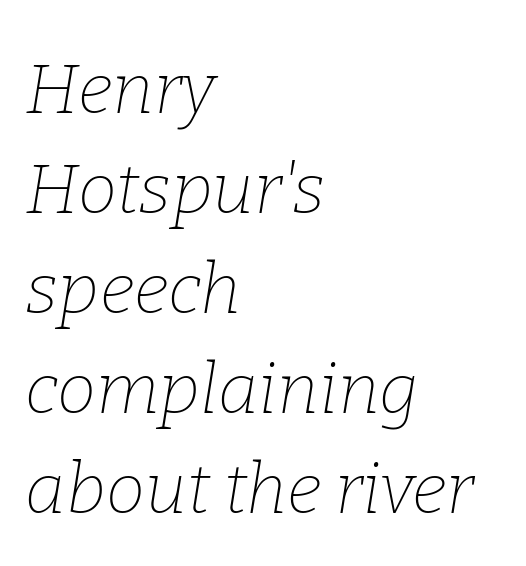
Q: Is the text bold? A: No.
Q: Is the text italic (slanted)? A: Yes, it leans right by about 9 degrees.
Q: Is the typeface a serif or a sans-serif typeface? A: Serif.
Q: Is the text underlined? A: No.
Q: How is the paragraph aligned? A: Left-aligned.
Q: Is the spacing between letters normal or unusually wide? A: Normal.
Q: Is the spacing between lines tight, normal or loose? A: Normal.
Q: Width (condensed, normal, or wide)? A: Normal.
Q: Stroke contrast? A: Low.
Q: x-height? A: Medium.
Q: Monospaced? A: No.
